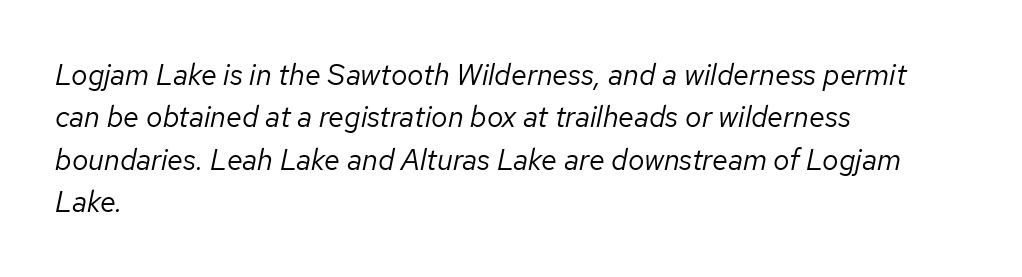
The glyphs are unaccompanied by any horizontal stroke below them. The letterforms sit at book weight or below. It's the slanting kind of type. Tracking value appears to be zero — textbook default spacing. These lines are rendered in a variable-pitch font.
